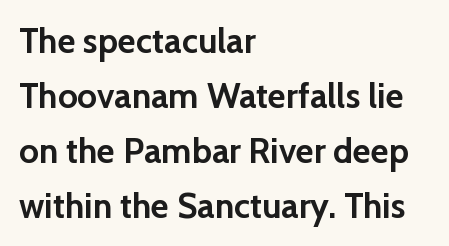
Q: Is the text bold? A: Yes.
Q: Is the text italic (slanted)? A: No, it is upright.
Q: Is the typeface a serif or a sans-serif typeface? A: Sans-serif.
Q: Is the text underlined? A: No.
Q: How is the paragraph aligned? A: Left-aligned.
Q: Is the spacing between letters normal or unusually wide? A: Normal.
Q: Is the spacing between lines tight, normal or loose? A: Normal.
Q: Width (condensed, normal, or wide)? A: Normal.
Q: Stroke contrast? A: Low.
Q: x-height? A: Medium.
Q: Monospaced? A: No.
